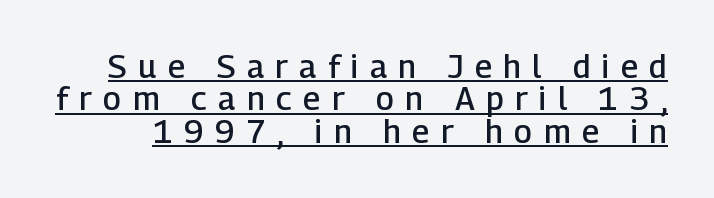
{"serif": "no", "italic": "no", "bold": "semi", "weight": "semibold", "width": "normal", "stroke_contrast": "low", "x_height": "medium", "monospaced": "no", "underline": "yes", "line_spacing": "tight", "line_spacing_ratio": 1.01, "letter_spacing": "wide", "letter_spacing_em": 0.36, "glyph_px": 32}
